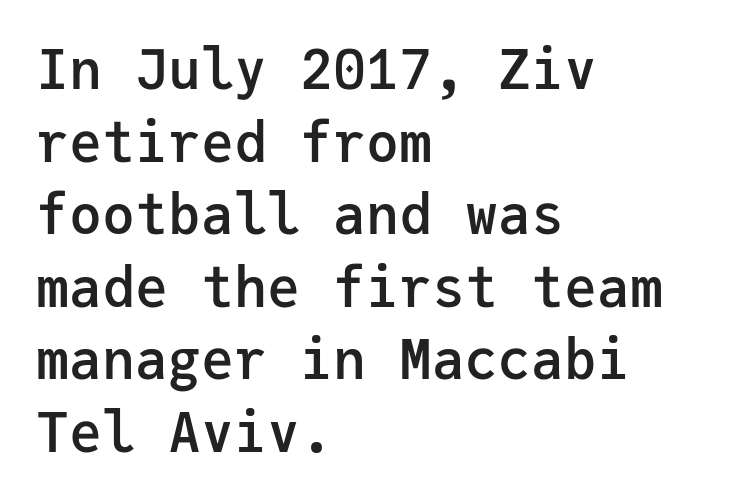
Q: Is the text bold? A: Semi-bold.
Q: Is the text italic (slanted)? A: No, it is upright.
Q: Is the typeface a serif or a sans-serif typeface? A: Sans-serif.
Q: Is the text underlined? A: No.
Q: How is the paragraph aligned? A: Left-aligned.
Q: Is the spacing between letters normal or unusually wide? A: Normal.
Q: Is the spacing between lines tight, normal or loose? A: Normal.
Q: Width (condensed, normal, or wide)? A: Normal.
Q: Stroke contrast? A: Low.
Q: x-height? A: Medium.
Q: Monospaced? A: Yes.
